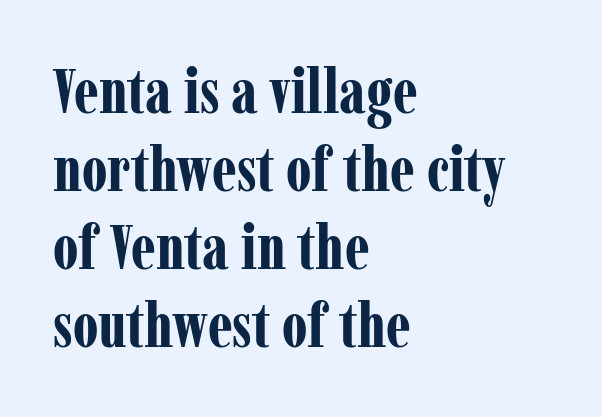
Note the varied advance widths — an 'i' is clearly narrower than an 'm'. The rendering anchors every line to the left-hand side. Unlike a clean sans, this face finishes its strokes with serifs. A full-strength bold gives these letters their thick strokes. Posture: straight, roman, zero tilt.
